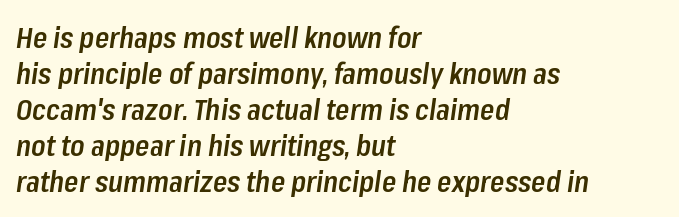
Looks like regular typesetting: each glyph gets only the width it needs. The face used here has a pronounced slope to its letters. On the weight axis this lands at semibold, roughly 600. Unmarked baselines from the first word to the last. How are the letters spaced? Ordinarily, with no added tracking. Line beginnings align vertically; line endings do not.
